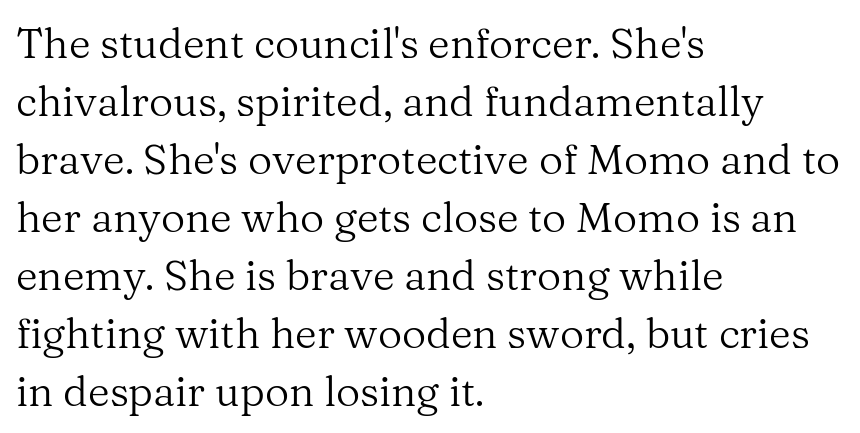
{"serif": "yes", "italic": "no", "bold": "no", "weight": "regular", "width": "normal", "stroke_contrast": "medium", "x_height": "medium", "monospaced": "no", "underline": "no", "align": "left", "line_spacing": "normal", "line_spacing_ratio": 1.38, "letter_spacing": "normal", "letter_spacing_em": 0.0, "glyph_px": 42}
